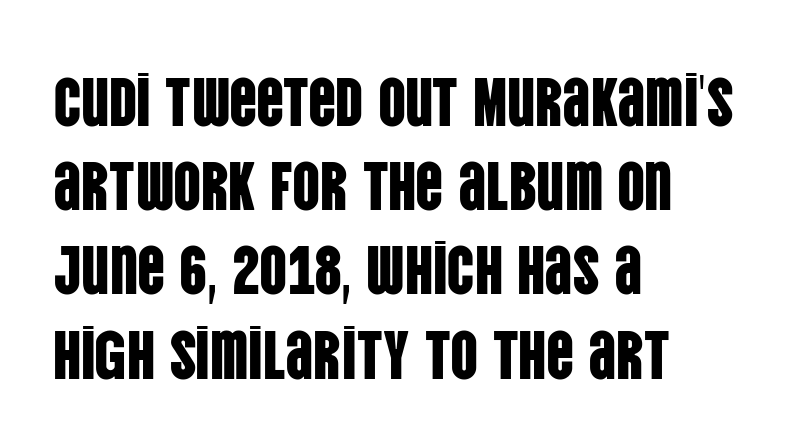
The image shows 69 px condensed sans-serif type, upright; set left-aligned, line spacing 1.22x, normal letter spacing, not underlined; low stroke contrast and a large x-height.
